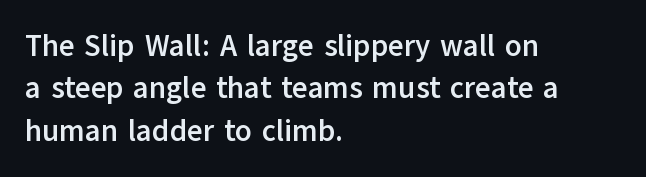
Unlike italic type, these characters show no tilt at all. What stands out about the letter spacing? Nothing — it is the standard amount. Type style note: lacks serifs. The passage is arranged the way most books set body copy — flush left. Looks like regular typesetting: each glyph gets only the width it needs. As a designer I'd log this as weight 700, bold.
